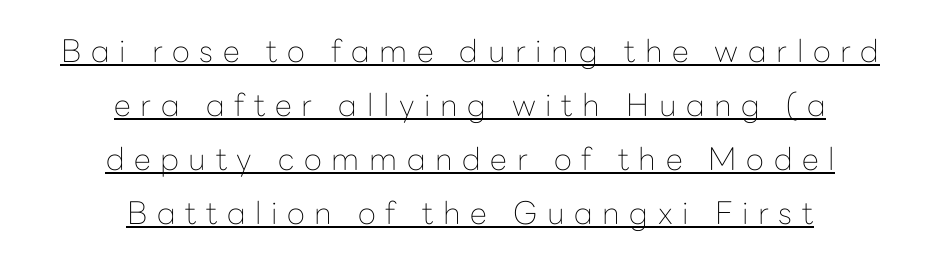
{"serif": "no", "italic": "no", "bold": "no", "weight": "thin", "width": "normal", "stroke_contrast": "low", "x_height": "medium", "monospaced": "no", "underline": "yes", "align": "center", "line_spacing_ratio": 1.74, "letter_spacing": "wide", "letter_spacing_em": 0.31, "glyph_px": 31}
